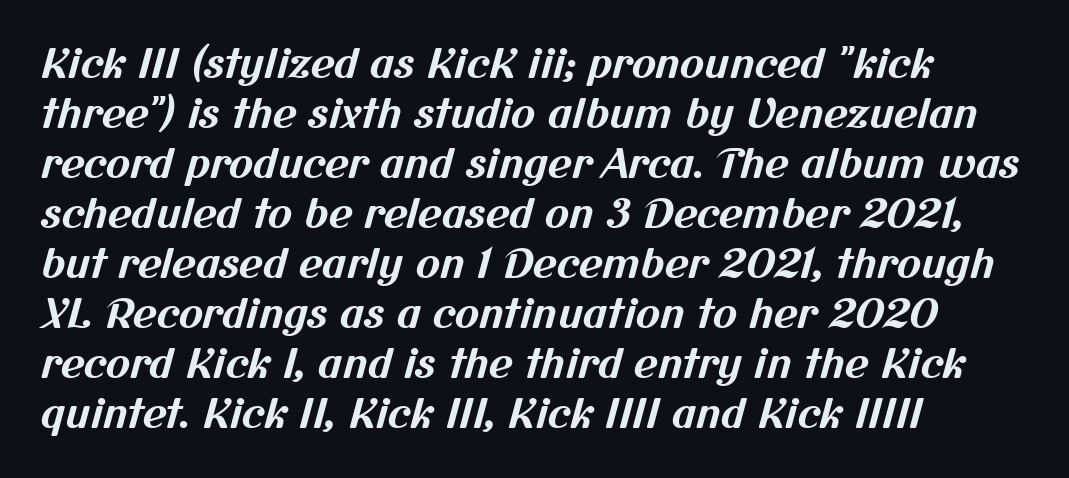
The image shows 41 px bold sans-serif type; set left-aligned, line spacing 1.22x, normal letter spacing, not underlined; medium stroke contrast and a medium x-height.
